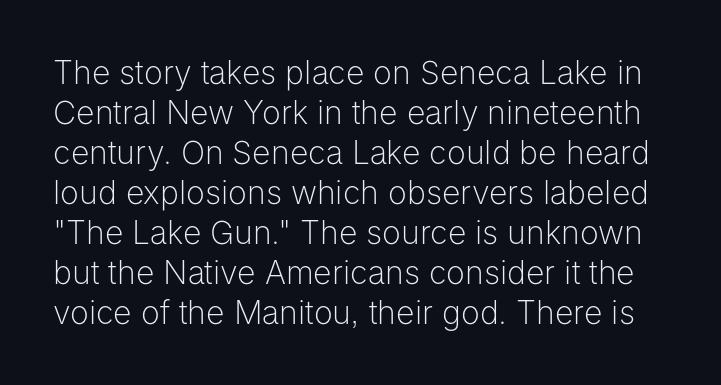
{"serif": "no", "italic": "no", "bold": "no", "weight": "light", "width": "normal", "stroke_contrast": "low", "x_height": "medium", "monospaced": "no", "underline": "no", "line_spacing": "normal", "line_spacing_ratio": 1.25, "letter_spacing": "normal", "letter_spacing_em": 0.0, "glyph_px": 32}
